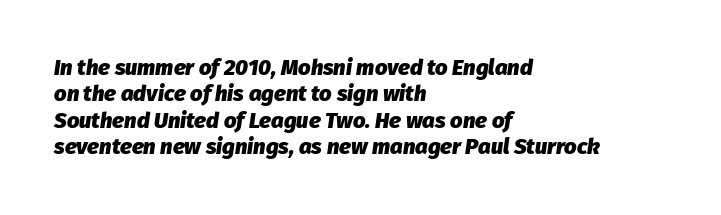
Emphasis by weight is at full strength: bold. A typesetter would call this zero additional tracking. The gap between lines stays unmarked. Compared with ordinary roman type, these characters are visibly tilted.
